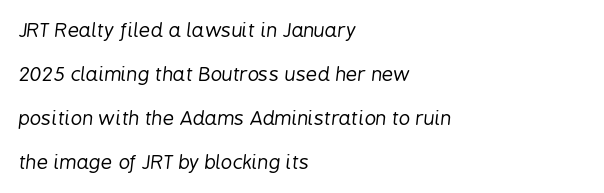
Inter-character spacing is left at the font's built-in metrics. Caption: face not bold, strokes unweighted. The typesetter chose a ragged-right arrangement here. Check under the words: just untouched page. Emphasis-style slanted type is in use.
